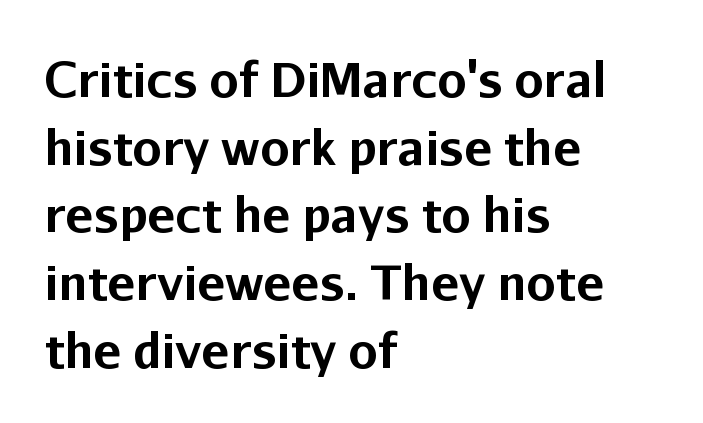
The letters advance in unequal steps, a hallmark of proportional type. Rows of type keep a routine distance in the vertical direction. As a designer I'd log this as weight 700, bold. Compared with a centered layout, this one pins lines to the left instead. The type is set solid horizontally, with unmodified tracking.
